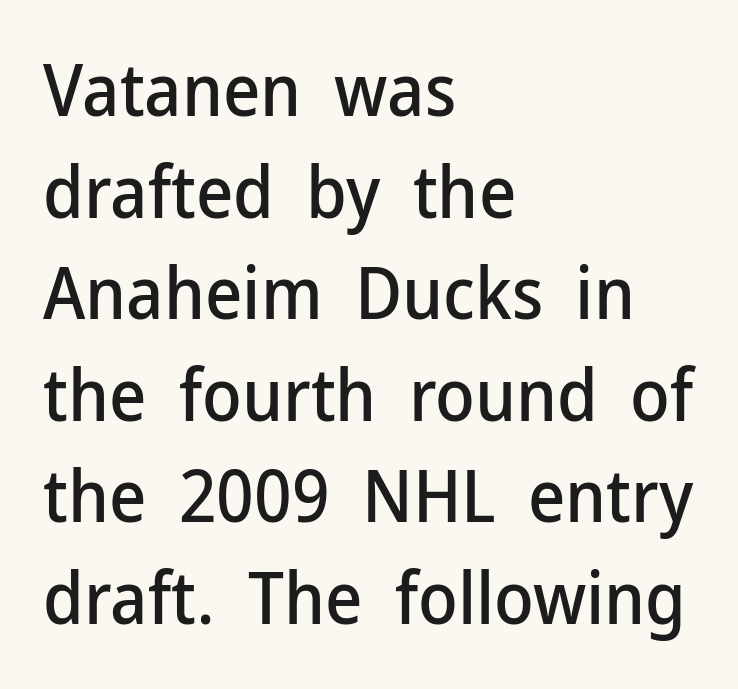
Q: Is the text italic (slanted)? A: No, it is upright.
Q: Is the typeface a serif or a sans-serif typeface? A: Sans-serif.
Q: Is the text underlined? A: No.
Q: How is the paragraph aligned? A: Left-aligned.
Q: Is the spacing between letters normal or unusually wide? A: Normal.
Q: Is the spacing between lines tight, normal or loose? A: Normal.
Q: Width (condensed, normal, or wide)? A: Normal.
Q: Stroke contrast? A: Low.
Q: x-height? A: Medium.
Q: Monospaced? A: No.
